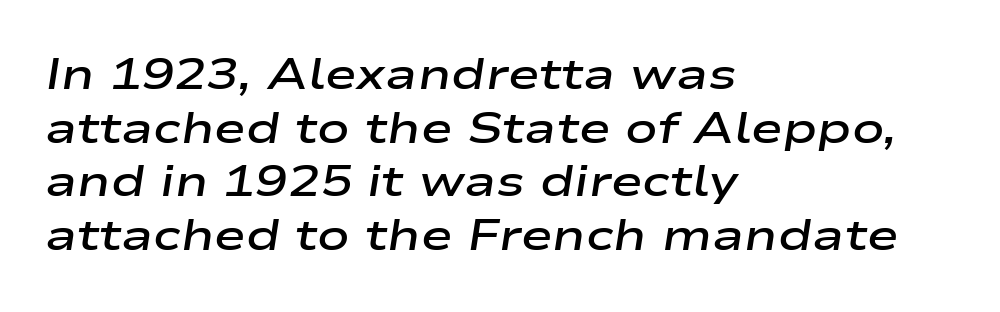
Q: Is the text bold? A: Semi-bold.
Q: Is the text italic (slanted)? A: Yes, it leans right by about 9 degrees.
Q: Is the text underlined? A: No.
Q: How is the paragraph aligned? A: Left-aligned.
Q: Is the spacing between letters normal or unusually wide? A: Normal.
Q: Is the spacing between lines tight, normal or loose? A: Normal.
Q: Width (condensed, normal, or wide)? A: Wide.
Q: Stroke contrast? A: Low.
Q: x-height? A: Medium.
Q: Monospaced? A: No.
